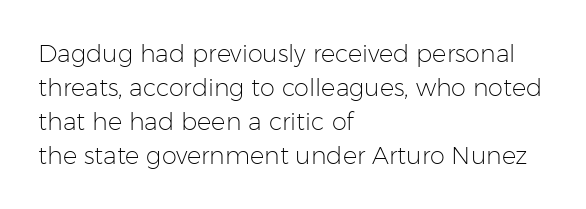
Q: Is the text bold? A: No.
Q: Is the text italic (slanted)? A: No, it is upright.
Q: Is the text underlined? A: No.
Q: How is the paragraph aligned? A: Left-aligned.
Q: Is the spacing between letters normal or unusually wide? A: Normal.
Q: Is the spacing between lines tight, normal or loose? A: Normal.
